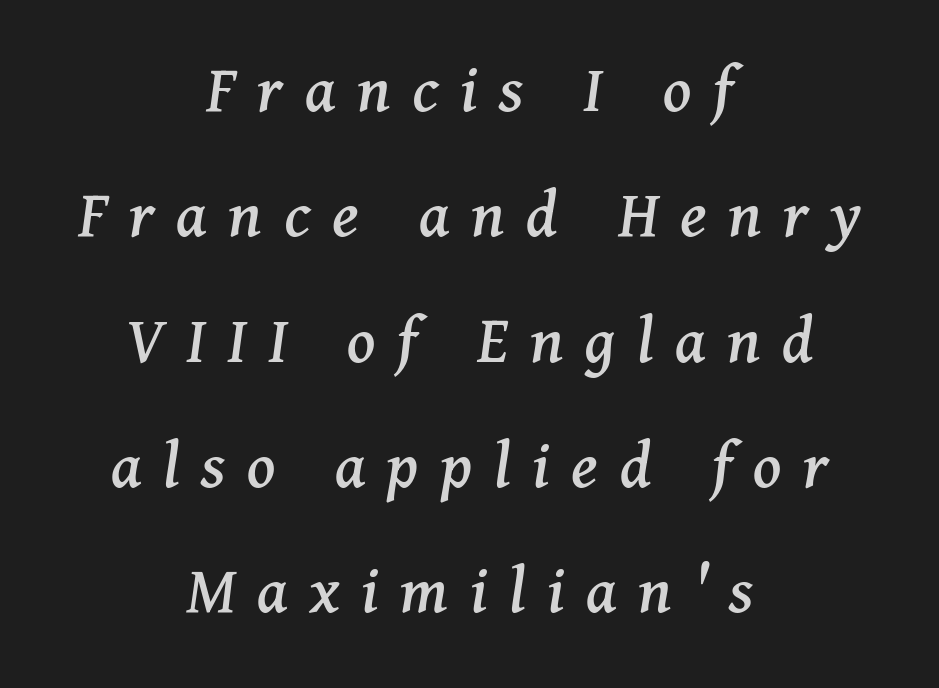
Q: Is the text italic (slanted)? A: Yes, it leans right by about 11 degrees.
Q: Is the typeface a serif or a sans-serif typeface? A: Serif.
Q: Is the text underlined? A: No.
Q: How is the paragraph aligned? A: Centered.
Q: Is the spacing between letters normal or unusually wide? A: Unusually wide.
Q: Width (condensed, normal, or wide)? A: Normal.
Q: Stroke contrast? A: Medium.
Q: x-height? A: Medium.
Q: Monospaced? A: No.
